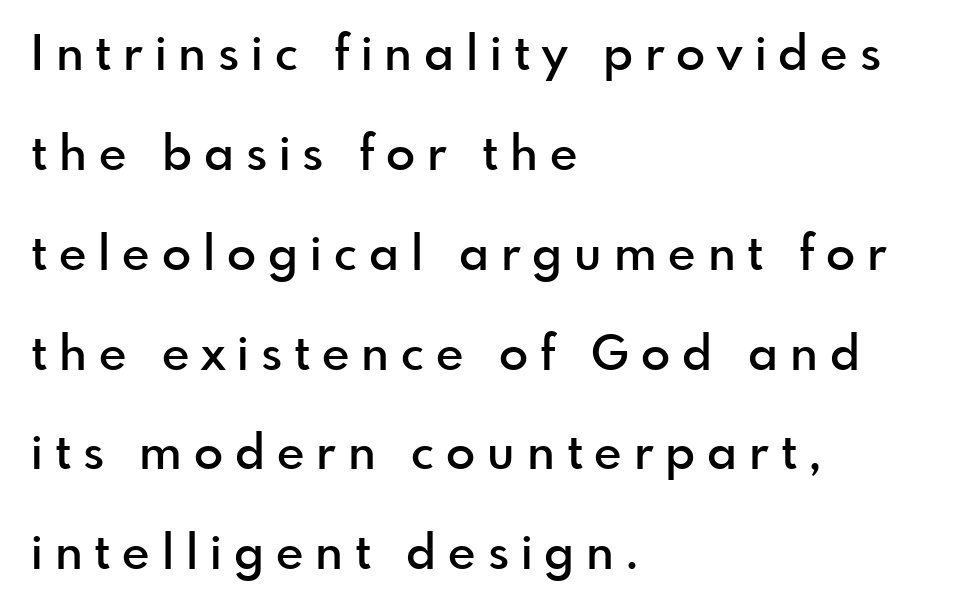
Q: Is the text bold? A: Semi-bold.
Q: Is the text italic (slanted)? A: No, it is upright.
Q: Is the typeface a serif or a sans-serif typeface? A: Sans-serif.
Q: Is the text underlined? A: No.
Q: How is the paragraph aligned? A: Left-aligned.
Q: Is the spacing between letters normal or unusually wide? A: Unusually wide.
Q: Is the spacing between lines tight, normal or loose? A: Loose.
Q: Width (condensed, normal, or wide)? A: Normal.
Q: x-height? A: Small.
Q: Monospaced? A: No.
